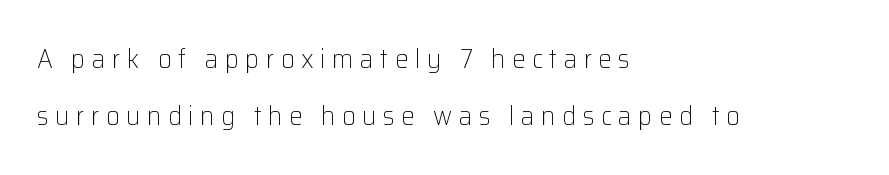
Q: Is the text bold? A: No.
Q: Is the text italic (slanted)? A: No, it is upright.
Q: Is the text underlined? A: No.
Q: How is the paragraph aligned? A: Left-aligned.
Q: Is the spacing between letters normal or unusually wide? A: Unusually wide.
Q: Is the spacing between lines tight, normal or loose? A: Loose.
